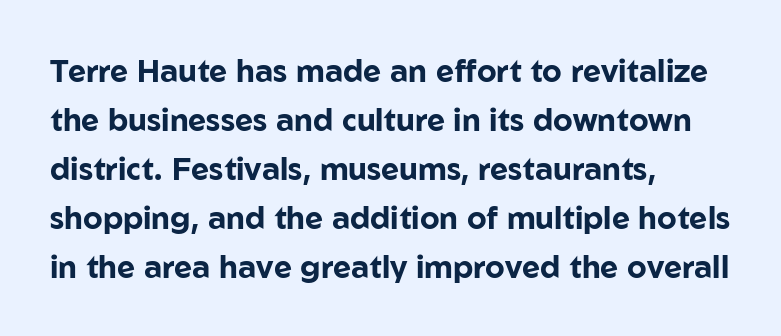
The image shows 31 px bold sans-serif type, upright; set left-aligned, normal line spacing (1.58x), normal letter spacing, not underlined; low stroke contrast and a medium x-height.
